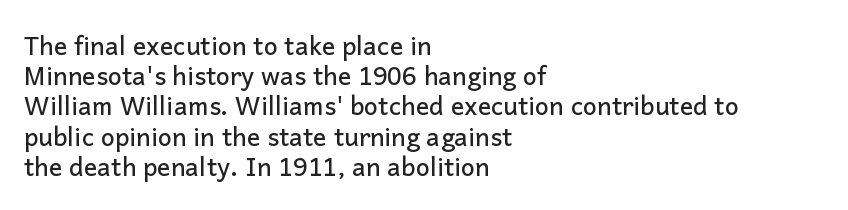
Standard letterfit; no display-style spreading of the glyphs. A typesetter would mark this as roman, not italic. Does the copy run flush right? No — it runs flush left. Words float on clear page, feet unadorned.
